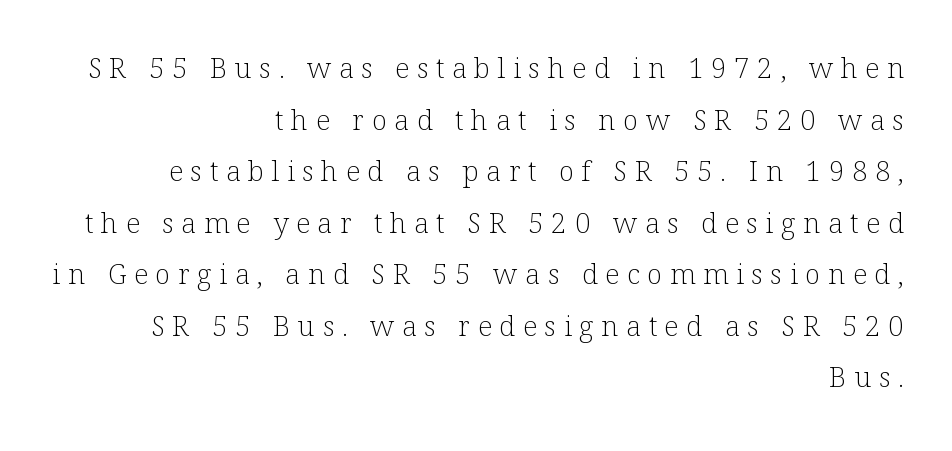
The image shows 28 px light serif type, upright; set right-aligned, line spacing 1.84x, unusually wide letter spacing (+0.27 em), not underlined; low stroke contrast and a medium x-height.
